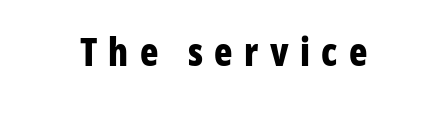
A clean baseline with only descenders dipping below it. Grotesque or geometric, the face here clearly has no serifs. The horizontal fit of the characters is loose and conspicuously gappy. Posture: straight, roman, zero tilt. A full-strength bold gives these letters their thick strokes.
